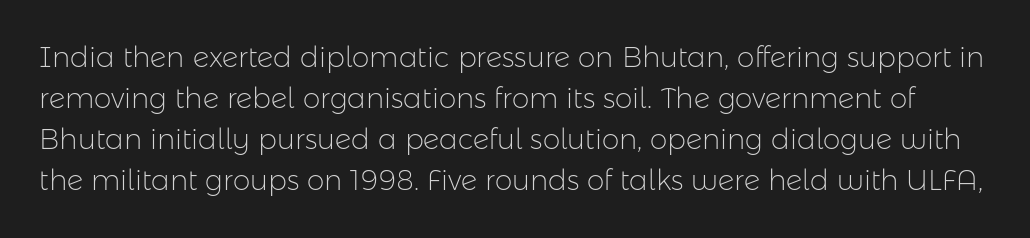
The image shows 28 px light sans-serif type, upright; set normal line spacing (1.47x), normal letter spacing, not underlined; low stroke contrast and a medium x-height.
